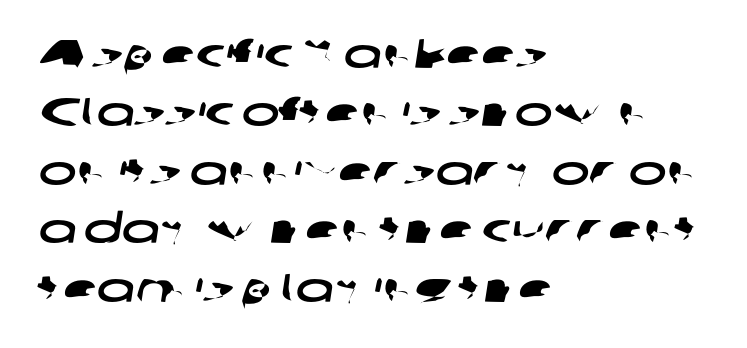
The image shows 40 px wide sans-serif type; set left-aligned, normal line spacing (1.46x), normal letter spacing, not underlined; low stroke contrast and a medium x-height.
